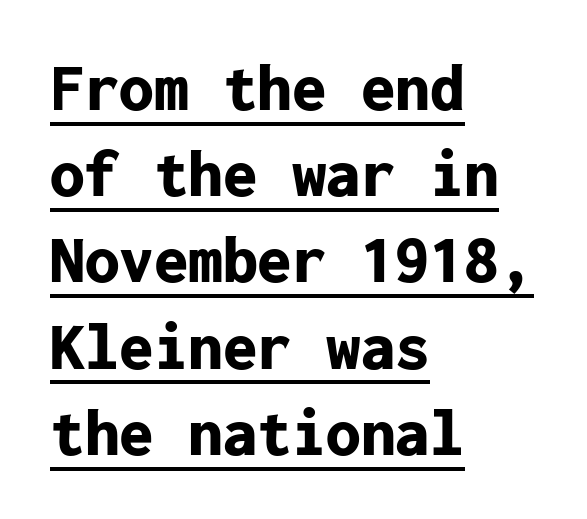
The image shows 69 px bold sans-serif type, upright, monospaced; set left-aligned, normal line spacing (1.25x), normal letter spacing, underlined; low stroke contrast and a medium x-height.
